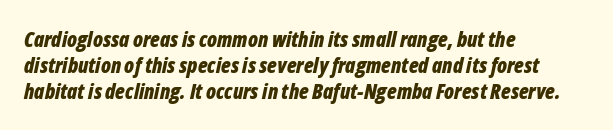
{"italic": "yes", "lean": "right", "slant_degrees": 12, "bold": "yes", "underline": "no", "align": "left", "line_spacing_ratio": 1.23, "letter_spacing": "normal", "letter_spacing_em": 0.0, "glyph_px": 21}
